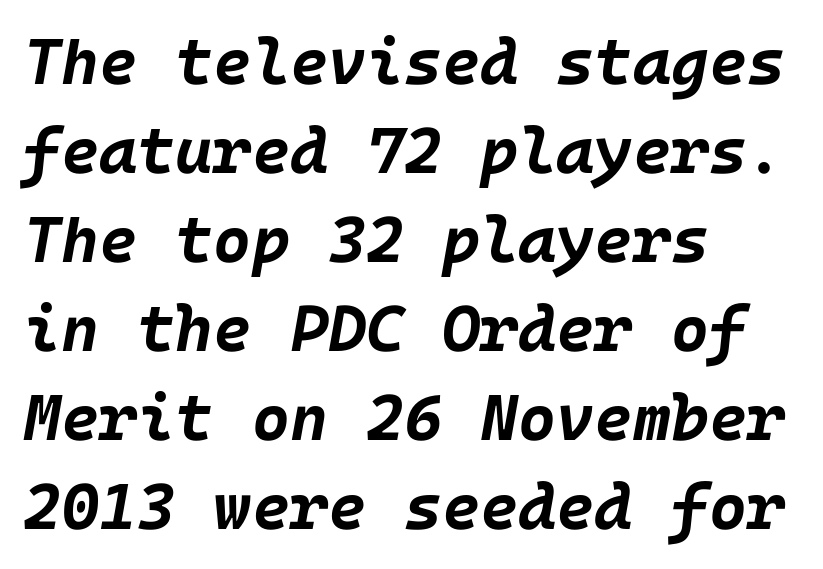
The font's italic variant was chosen for this text. This rendering leaves character spacing at its baseline value. The lines sit at an ordinary, default distance from one another. Weight check: bold — yes, fully.
